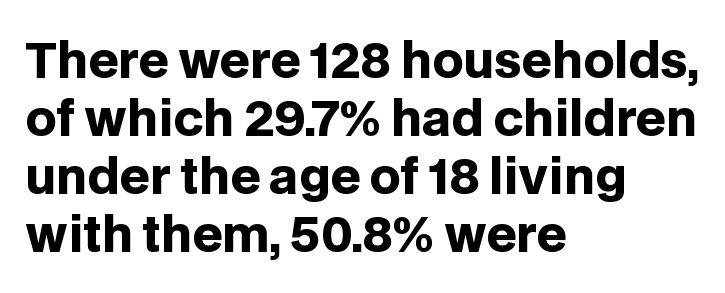
The image shows 48 px heavy sans-serif type, upright; set left-aligned, line spacing 1.21x, normal letter spacing, not underlined; low stroke contrast and a large x-height.
